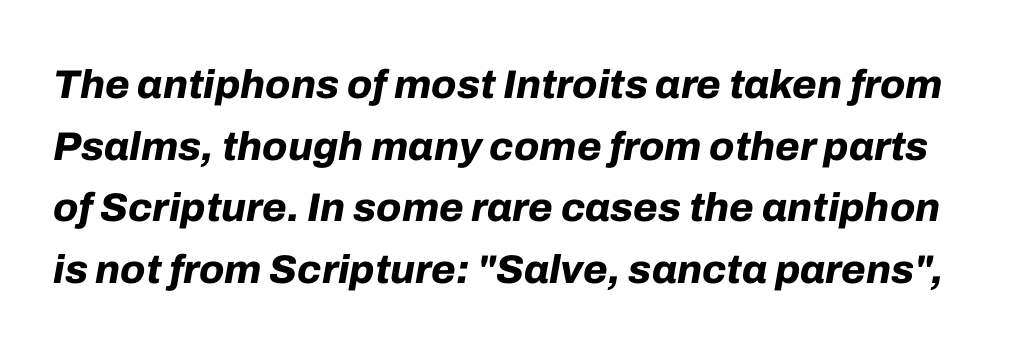
The space beneath each line is pristine and unruled. Emphasis-style slanted type is in use. Compared with typical body copy, the letter spacing here is the same. Successive baselines arrive at the customary interval. Its strokes are broad and dark, the hallmark of bold type.
